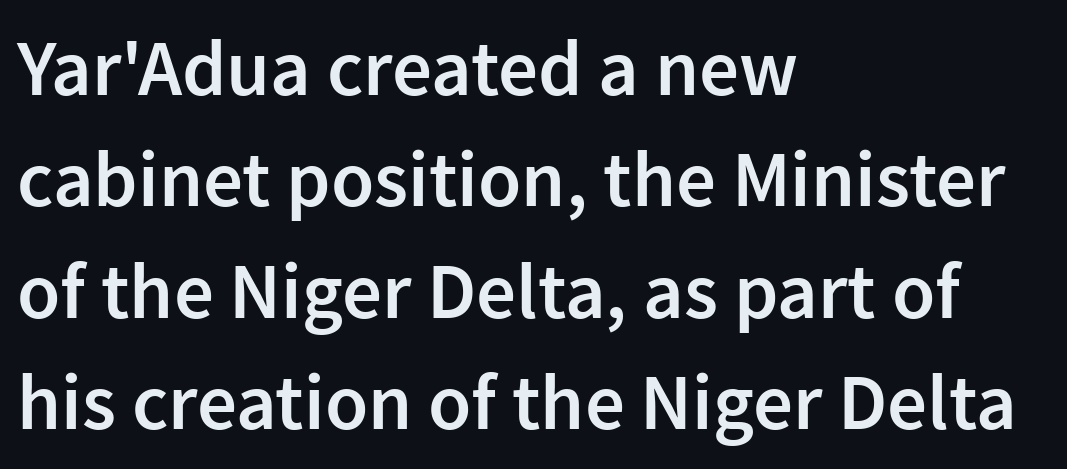
{"serif": "no", "italic": "no", "bold": "semi", "weight": "semibold", "width": "normal", "stroke_contrast": "low", "x_height": "medium", "monospaced": "no", "underline": "no", "align": "left", "line_spacing": "normal", "line_spacing_ratio": 1.41, "letter_spacing": "normal", "letter_spacing_em": 0.0, "glyph_px": 79}
